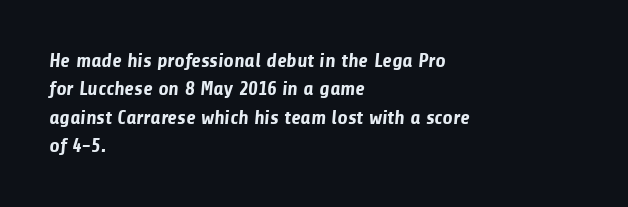
{"bold": "yes", "underline": "no", "align": "left", "line_spacing": "normal", "line_spacing_ratio": 1.42, "letter_spacing": "normal", "letter_spacing_em": 0.0, "glyph_px": 20}
